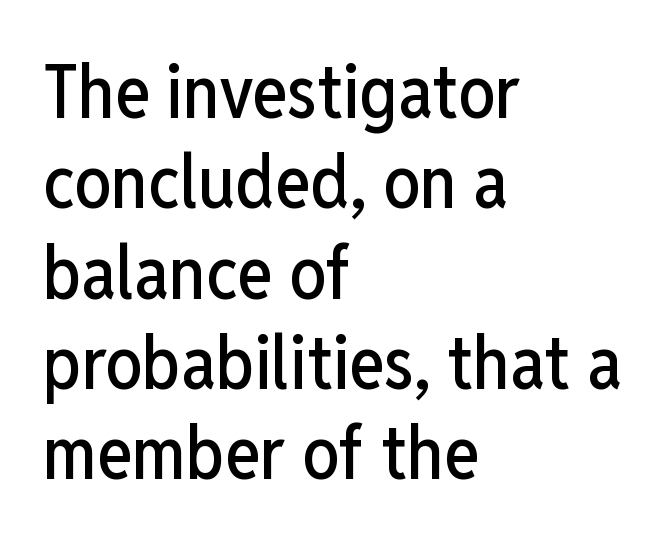
The image shows 74 px condensed sans-serif type, upright; set left-aligned, line spacing 1.22x, normal letter spacing, not underlined; low stroke contrast and a medium x-height.
